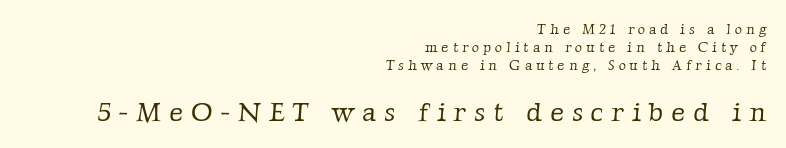
Q: Is the text bold? A: No.
Q: Is the text underlined? A: No.
Q: How is the paragraph aligned? A: Right-aligned.
Q: Is the spacing between letters normal or unusually wide? A: Unusually wide.
Q: Is the spacing between lines tight, normal or loose? A: Normal.
Q: Which block of text is set in a larger size, the first (top) or the second (bottom)? A: The second (bottom) one.
